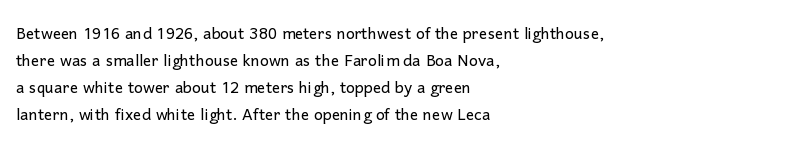
The passage shown is not underscored anywhere. Summary of vertical rhythm: regular, with standard interline spacing. The rag falls on the right side of this text block. Notice how the stems are strictly vertical — no italics here. Vertical stems look standard width or narrower in stroke.
